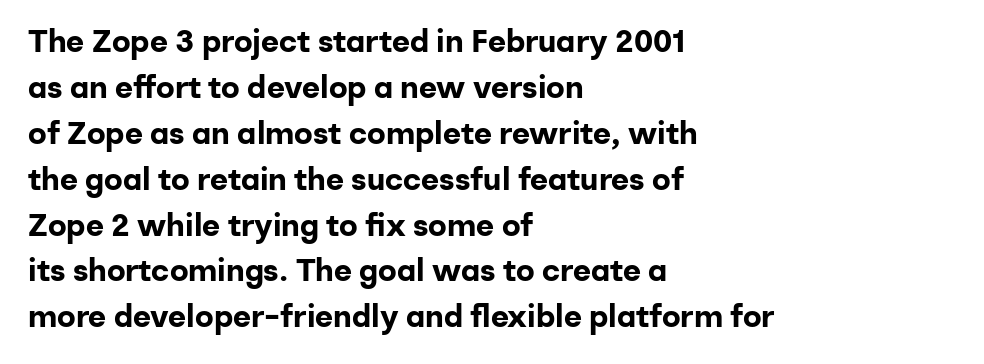
{"serif": "no", "italic": "no", "bold": "yes", "weight": "bold", "width": "normal", "stroke_contrast": "low", "x_height": "medium", "monospaced": "no", "underline": "no", "align": "left", "line_spacing": "normal", "line_spacing_ratio": 1.48, "letter_spacing": "normal", "letter_spacing_em": 0.0, "glyph_px": 31}
